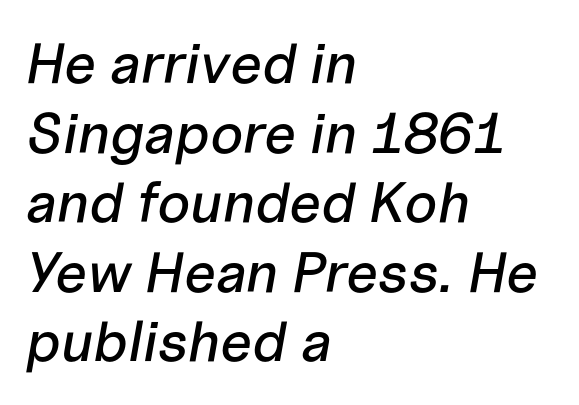
{"italic": "yes", "lean": "right", "slant_degrees": 10, "width": "normal", "stroke_contrast": "low", "x_height": "medium", "monospaced": "no", "underline": "no", "align": "left", "line_spacing_ratio": 1.22, "letter_spacing": "normal", "letter_spacing_em": 0.0, "glyph_px": 57}
